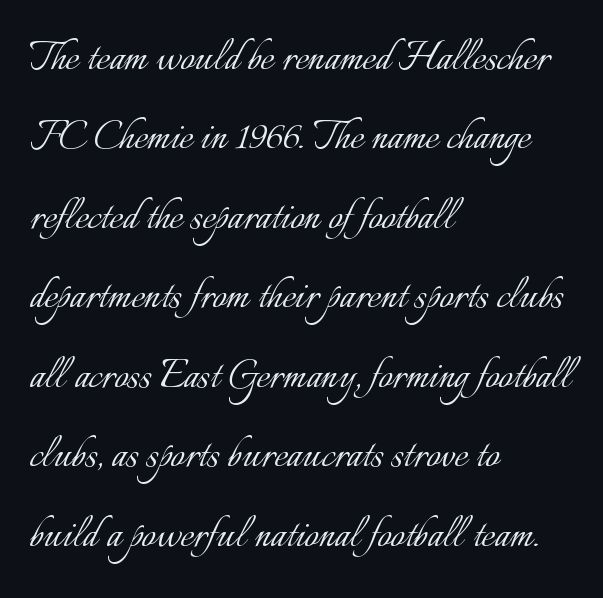
Letters rest on an invisible, unmarked baseline. The letterforms sit shoulder to shoulder at normal distance. A classic flush-left, rag-right setting is used for this passage. A quiet, ordinary-to-light weight characterises the typeface.
